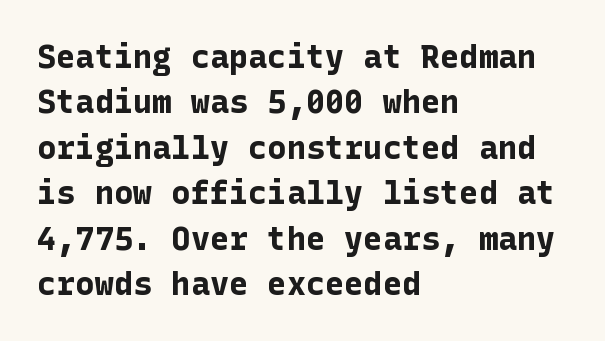
Q: Is the text bold? A: Yes.
Q: Is the text italic (slanted)? A: No, it is upright.
Q: Is the typeface a serif or a sans-serif typeface? A: Sans-serif.
Q: Is the text underlined? A: No.
Q: How is the paragraph aligned? A: Left-aligned.
Q: Is the spacing between letters normal or unusually wide? A: Normal.
Q: Is the spacing between lines tight, normal or loose? A: Normal.
Q: Width (condensed, normal, or wide)? A: Normal.
Q: Stroke contrast? A: Low.
Q: x-height? A: Medium.
